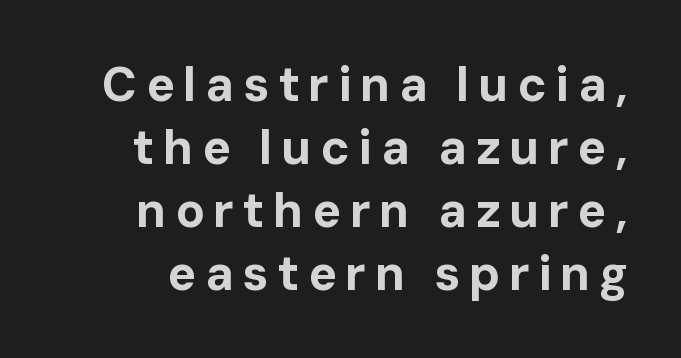
Q: Is the text bold? A: Yes.
Q: Is the text italic (slanted)? A: No, it is upright.
Q: Is the typeface a serif or a sans-serif typeface? A: Sans-serif.
Q: Is the text underlined? A: No.
Q: Is the spacing between lines tight, normal or loose? A: Normal.
Q: Width (condensed, normal, or wide)? A: Normal.
Q: Stroke contrast? A: Low.
Q: x-height? A: Medium.
Q: Monospaced? A: No.
